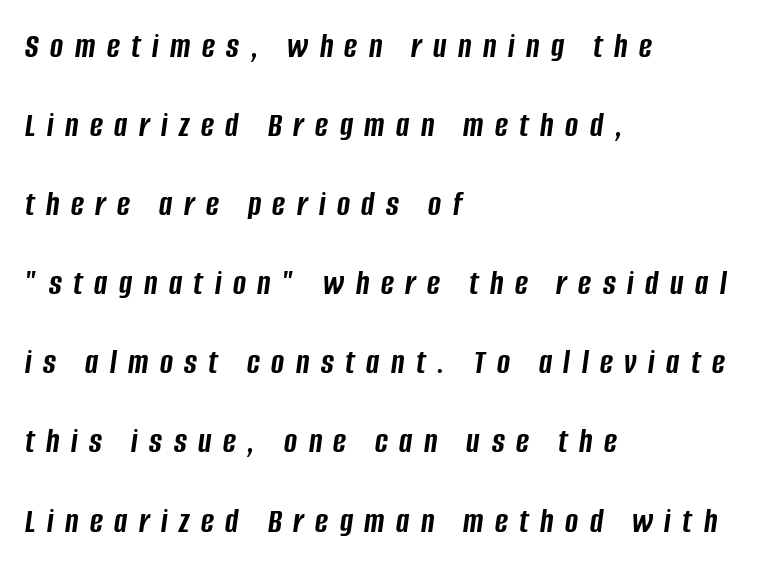
Q: Is the text bold? A: Yes.
Q: Is the text italic (slanted)? A: Yes, it leans right by about 8 degrees.
Q: Is the text underlined? A: No.
Q: How is the paragraph aligned? A: Left-aligned.
Q: Is the spacing between letters normal or unusually wide? A: Unusually wide.
Q: Is the spacing between lines tight, normal or loose? A: Loose.
Q: Width (condensed, normal, or wide)? A: Condensed.
Q: Stroke contrast? A: Low.
Q: x-height? A: Large.
Q: Monospaced? A: No.
